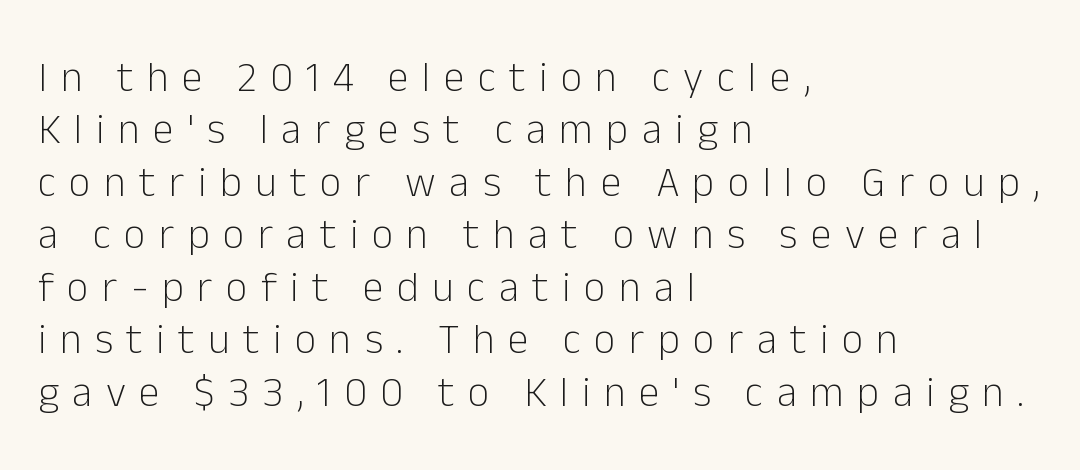
The image shows 42 px light sans-serif type, upright; set left-aligned, normal line spacing (1.25x), unusually wide letter spacing (+0.32 em), not underlined; low stroke contrast and a medium x-height.
